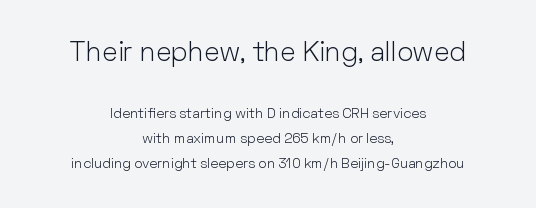
These lines are centered, leaving both edges ragged. The typography opts for an upright posture over an oblique one. Stroke mass is kept to a normal reading level or below. Lines of text with bare space underneath. The line texture is even and compact thanks to regular tracking.
